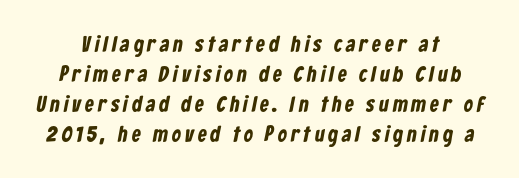
Q: Is the text bold? A: Yes.
Q: Is the text underlined? A: No.
Q: Is the spacing between lines tight, normal or loose? A: Normal.
